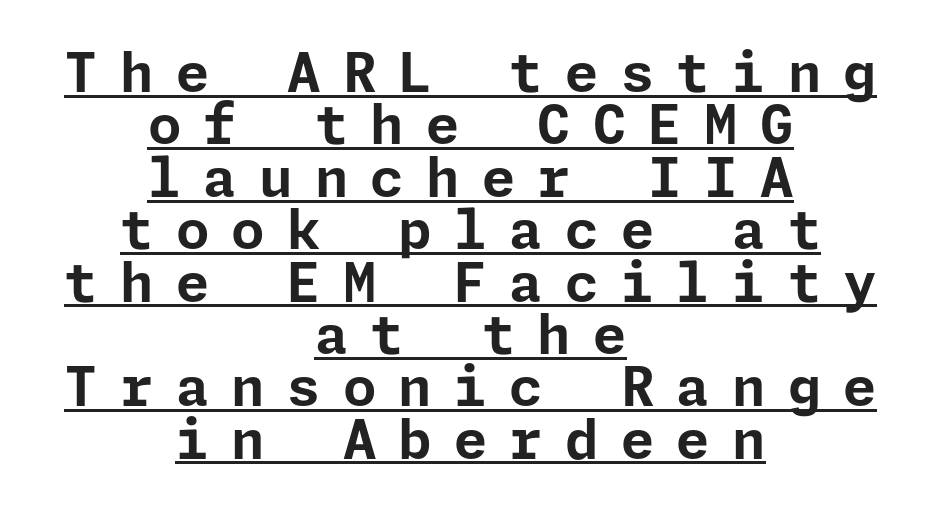
Q: Is the text bold? A: Yes.
Q: Is the text italic (slanted)? A: No, it is upright.
Q: Is the typeface a serif or a sans-serif typeface? A: Sans-serif.
Q: Is the text underlined? A: Yes.
Q: How is the paragraph aligned? A: Centered.
Q: Is the spacing between letters normal or unusually wide? A: Unusually wide.
Q: Is the spacing between lines tight, normal or loose? A: Tight.
Q: Width (condensed, normal, or wide)? A: Normal.
Q: Stroke contrast? A: Low.
Q: x-height? A: Medium.
